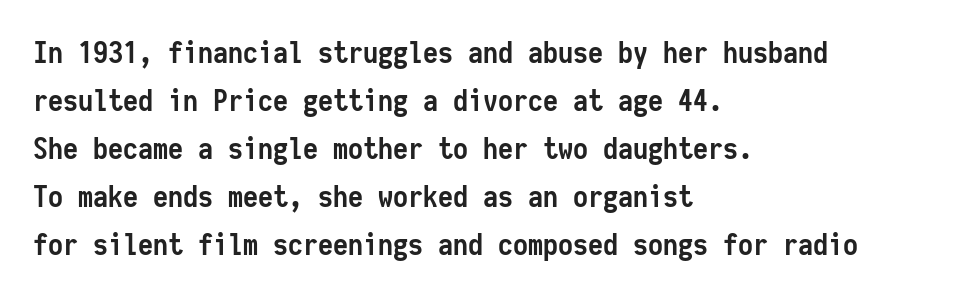
{"serif": "no", "italic": "no", "bold": "yes", "weight": "semibold", "width": "condensed", "stroke_contrast": "low", "x_height": "medium", "monospaced": "yes", "underline": "no", "align": "left", "line_spacing": "normal", "line_spacing_ratio": 1.6, "letter_spacing": "normal", "letter_spacing_em": 0.0, "glyph_px": 30}
